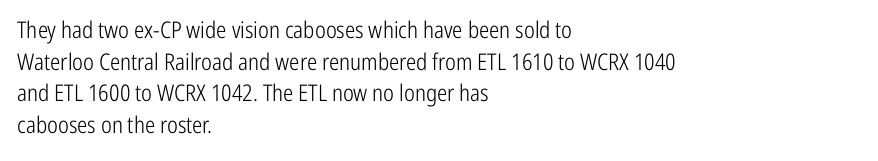
Q: Is the text bold? A: No.
Q: Is the text italic (slanted)? A: No, it is upright.
Q: Is the text underlined? A: No.
Q: How is the paragraph aligned? A: Left-aligned.
Q: Is the spacing between letters normal or unusually wide? A: Normal.
Q: Is the spacing between lines tight, normal or loose? A: Normal.
